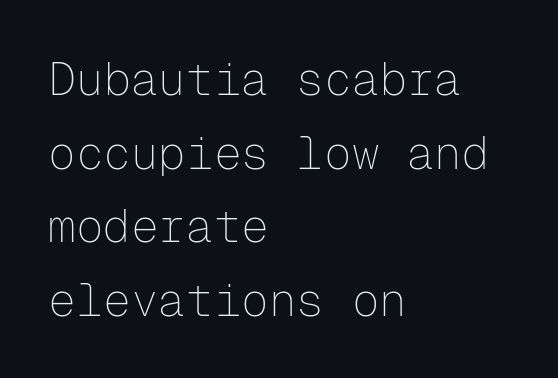
{"serif": "no", "italic": "no", "bold": "no", "weight": "thin", "width": "normal", "stroke_contrast": "low", "x_height": "medium", "monospaced": "yes", "underline": "no", "align": "left", "line_spacing": "normal", "line_spacing_ratio": 1.6, "letter_spacing": "normal", "letter_spacing_em": 0.0, "glyph_px": 46}
